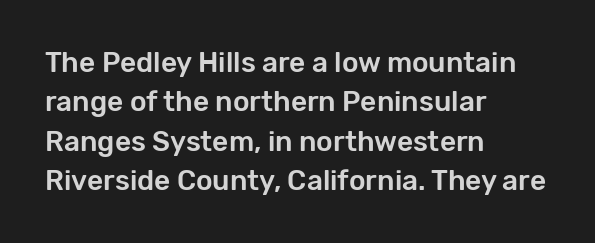
The image shows 28 px sans-serif type, upright; set left-aligned, normal line spacing (1.41x), normal letter spacing, not underlined; low stroke contrast and a medium x-height.
